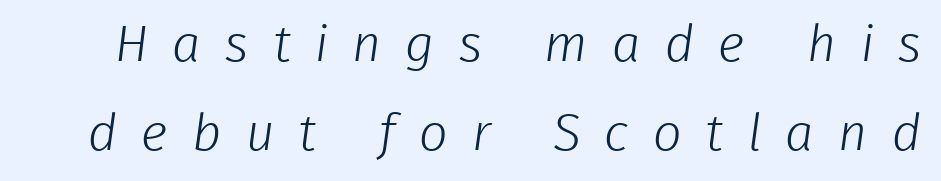
Look at the bottom of the vertical strokes: they stop flat, with no serifs. How are the letters spaced? Widely, with obvious added tracking. Think of a printed novel: that variable character pitch is what you see here. No letter is thick-stroked: the sample isn't bold.
